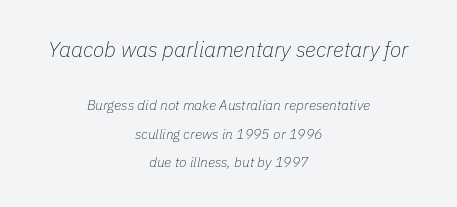
The image shows 21 px text type, italic (leaning right); set centered, loose line spacing (2.05x), normal letter spacing, not underlined; the first (top) block is 1.5x larger.
